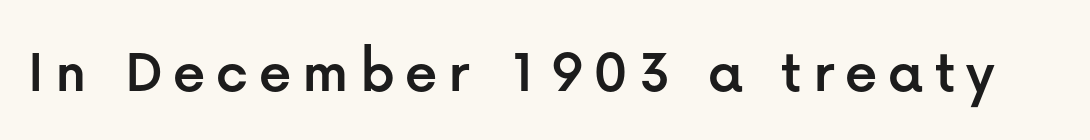
The image shows 64 px sans-serif type, upright; set not underlined; low stroke contrast and a medium x-height.
